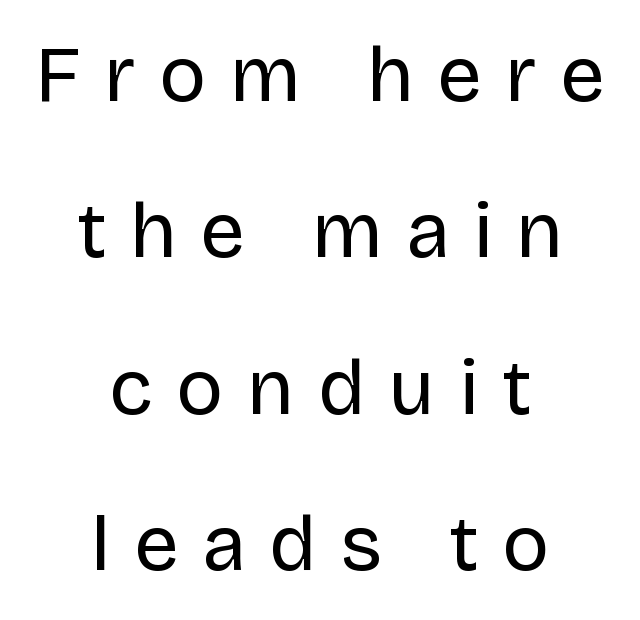
Q: Is the text bold? A: No.
Q: Is the text italic (slanted)? A: No, it is upright.
Q: Is the typeface a serif or a sans-serif typeface? A: Sans-serif.
Q: Is the text underlined? A: No.
Q: How is the paragraph aligned? A: Centered.
Q: Is the spacing between letters normal or unusually wide? A: Unusually wide.
Q: Is the spacing between lines tight, normal or loose? A: Loose.
Q: Width (condensed, normal, or wide)? A: Normal.
Q: Stroke contrast? A: Low.
Q: x-height? A: Large.
Q: Monospaced? A: No.
